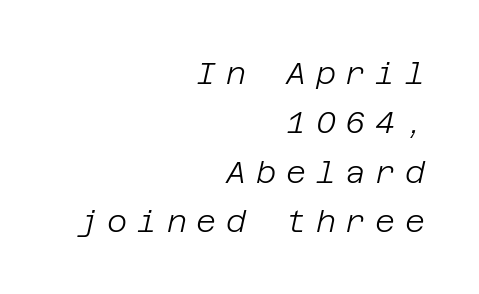
Q: Is the text bold? A: No.
Q: Is the text italic (slanted)? A: Yes, it leans right by about 12 degrees.
Q: Is the text underlined? A: No.
Q: How is the paragraph aligned? A: Right-aligned.
Q: Is the spacing between letters normal or unusually wide? A: Unusually wide.
Q: Is the spacing between lines tight, normal or loose? A: Normal.
Q: Width (condensed, normal, or wide)? A: Normal.
Q: Stroke contrast? A: Low.
Q: x-height? A: Large.
